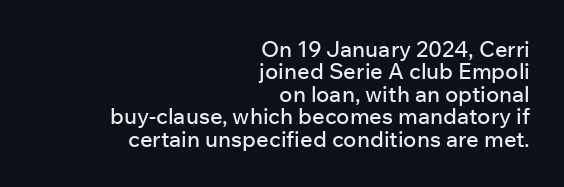
Q: Is the text italic (slanted)? A: No, it is upright.
Q: Is the text underlined? A: No.
Q: How is the paragraph aligned? A: Right-aligned.
Q: Is the spacing between letters normal or unusually wide? A: Normal.
Q: Is the spacing between lines tight, normal or loose? A: Tight.
